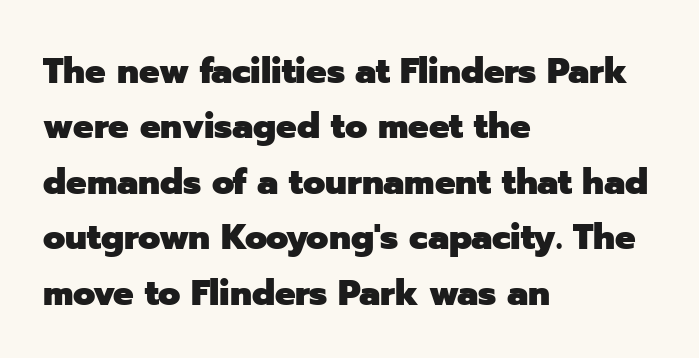
{"serif": "no", "italic": "no", "bold": "yes", "weight": "heavy", "width": "normal", "stroke_contrast": "low", "x_height": "medium", "monospaced": "no", "underline": "no", "align": "left", "line_spacing": "normal", "line_spacing_ratio": 1.54, "letter_spacing": "normal", "letter_spacing_em": 0.0, "glyph_px": 36}
